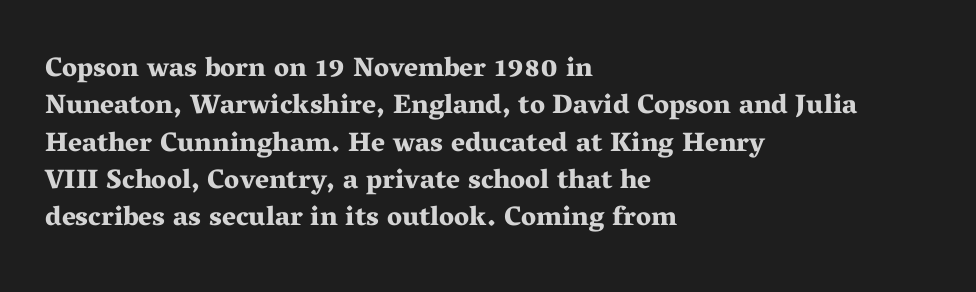
It's the straight-up-and-down kind of type. The lines are quadded left. Letter spacing: default. Rule under the text: the space is simply empty. The space between consecutive lines is moderate. Notice how thick the strokes are: this is what a full bold looks like.
